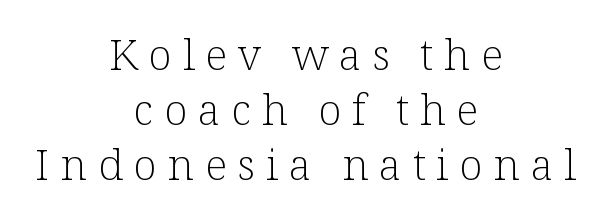
Loose tracking; the words dissolve into strings of separated letters. This block has exactly the height ordinary leading produces. Visually the block forms a symmetrical silhouette, jagged on both flanks. Observe the serifs anchoring each vertical stroke in this sample. No letter is thick-stroked: the sample isn't bold. Honestly, there is no underline to notice here at all.
